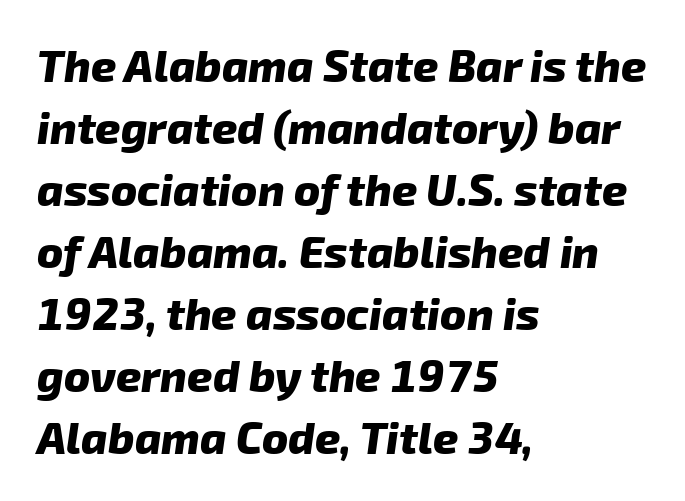
{"serif": "no", "bold": "yes", "weight": "heavy", "width": "normal", "stroke_contrast": "low", "x_height": "medium", "monospaced": "no", "underline": "no", "align": "left", "line_spacing": "normal", "line_spacing_ratio": 1.41, "letter_spacing": "normal", "letter_spacing_em": 0.0, "glyph_px": 44}
